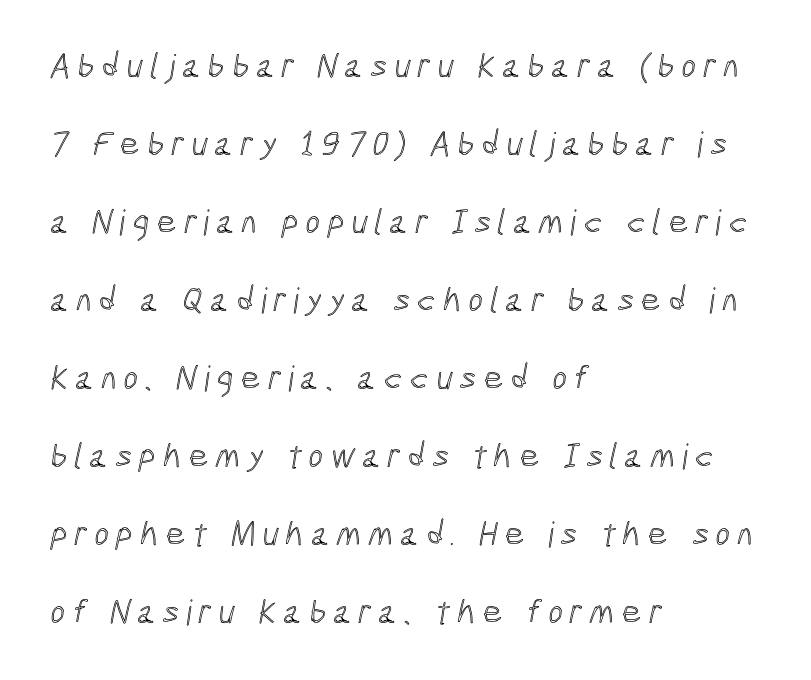
{"width": "condensed", "x_height": "medium", "monospaced": "no", "underline": "no", "align": "left", "line_spacing": "loose", "line_spacing_ratio": 2.23, "letter_spacing": "wide", "letter_spacing_em": 0.2, "glyph_px": 35}
